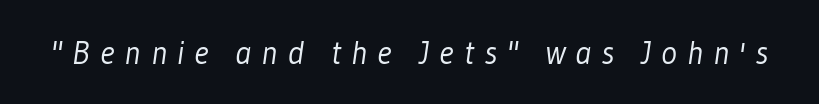
The image shows 33 px light, condensed sans-serif type; set unusually wide letter spacing (+0.3 em), not underlined; low stroke contrast and a medium x-height.
